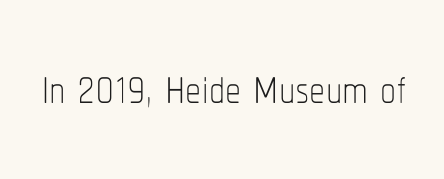
Q: Is the text bold? A: No.
Q: Is the text italic (slanted)? A: No, it is upright.
Q: Is the text underlined? A: No.
Q: Is the spacing between letters normal or unusually wide? A: Normal.
Q: Width (condensed, normal, or wide)? A: Condensed.
Q: Stroke contrast? A: Low.
Q: x-height? A: Medium.
Q: Monospaced? A: No.
